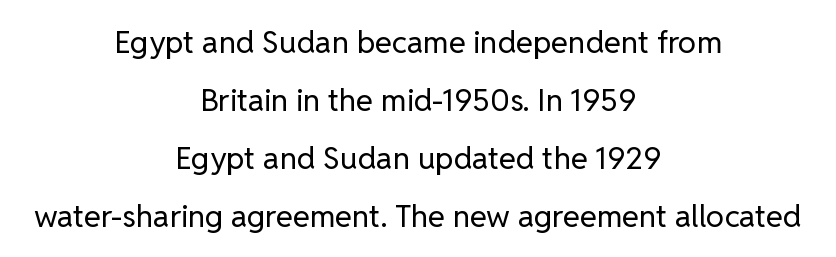
{"serif": "no", "italic": "no", "bold": "no", "weight": "regular", "width": "normal", "stroke_contrast": "low", "x_height": "medium", "monospaced": "no", "underline": "no", "align": "center", "line_spacing_ratio": 1.87, "letter_spacing": "normal", "letter_spacing_em": 0.0, "glyph_px": 31}
